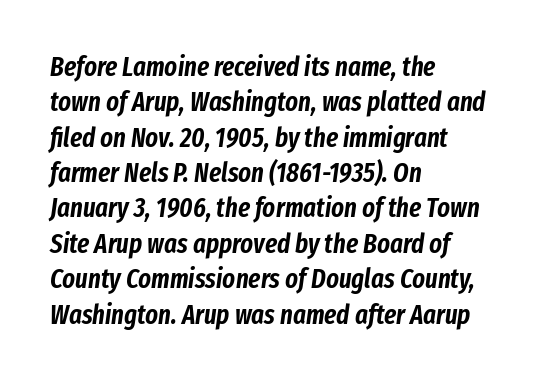
Characters follow at the spacing the type designer built in. Just letters on the line, the space beneath them empty. Characters are canted at an angle relative to the baseline's perpendicular. Summary of vertical rhythm: regular, with standard interline spacing.
